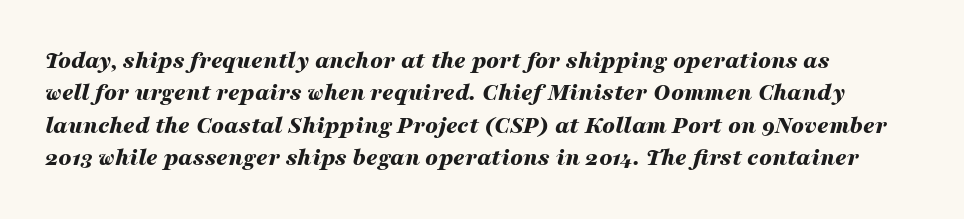
Q: Is the text bold? A: Yes.
Q: Is the text italic (slanted)? A: Yes, it leans right by about 16 degrees.
Q: Is the text underlined? A: No.
Q: How is the paragraph aligned? A: Left-aligned.
Q: Is the spacing between letters normal or unusually wide? A: Normal.
Q: Is the spacing between lines tight, normal or loose? A: Normal.
